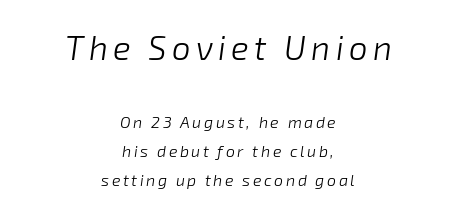
Q: Is the text bold? A: No.
Q: Is the text italic (slanted)? A: Yes, it leans right by about 8 degrees.
Q: Is the text underlined? A: No.
Q: How is the paragraph aligned? A: Centered.
Q: Which block of text is set in a larger size, the first (top) or the second (bottom)? A: The first (top) one.
Q: Width (condensed, normal, or wide)? A: Normal.
Q: Stroke contrast? A: Low.
Q: x-height? A: Medium.
Q: Monospaced? A: No.
